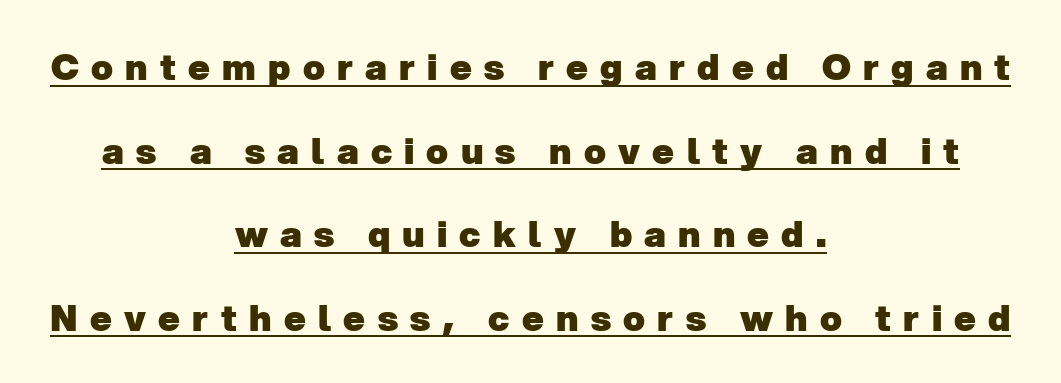
The image shows 36 px heavy sans-serif type; set centered, loose line spacing (2.32x), unusually wide letter spacing (+0.34 em), underlined; low stroke contrast and a medium x-height.
